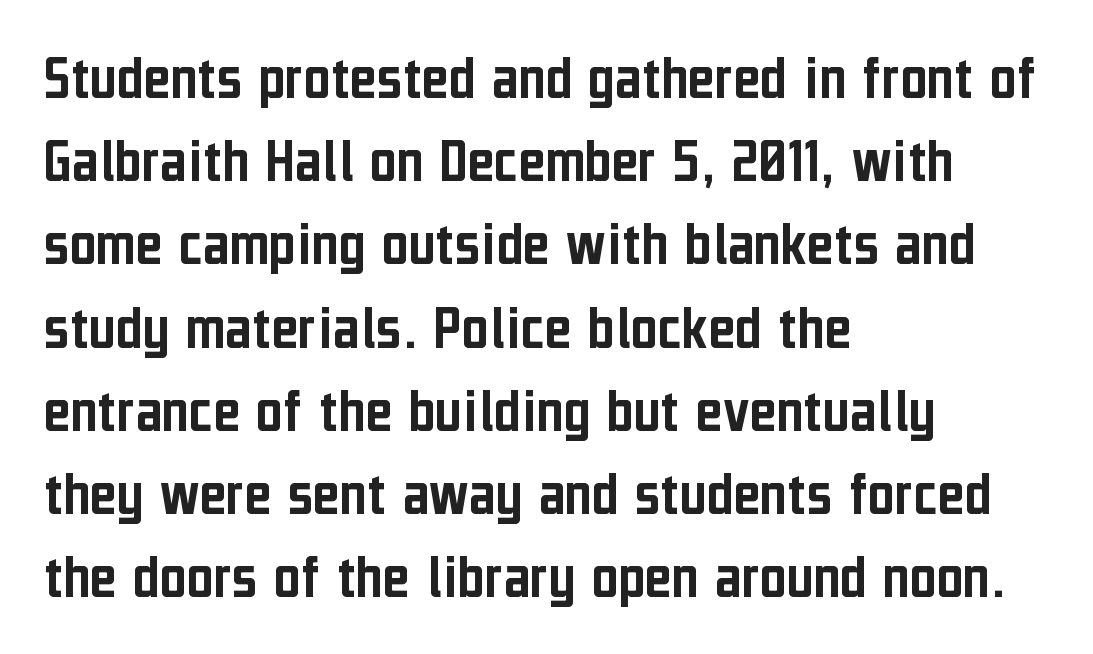
{"serif": "no", "italic": "no", "width": "condensed", "stroke_contrast": "low", "x_height": "medium", "monospaced": "no", "underline": "no", "align": "left", "line_spacing": "normal", "line_spacing_ratio": 1.28, "letter_spacing": "normal", "letter_spacing_em": 0.0, "glyph_px": 65}
